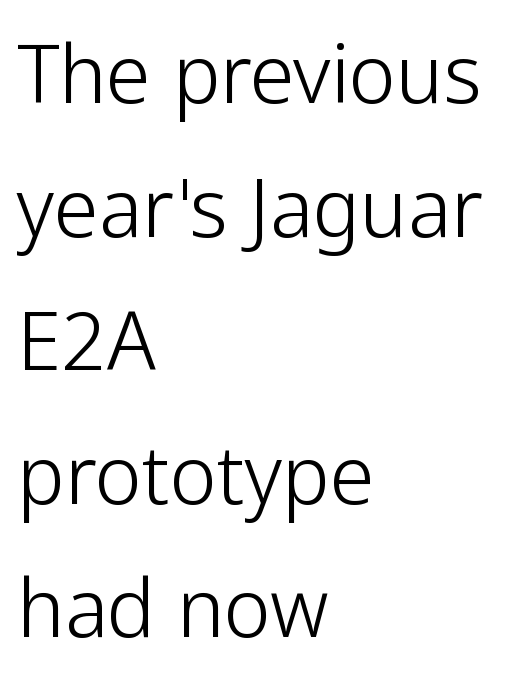
The image shows 80 px light sans-serif type, upright; set left-aligned, normal line spacing (1.67x), normal letter spacing, not underlined; low stroke contrast and a medium x-height.
